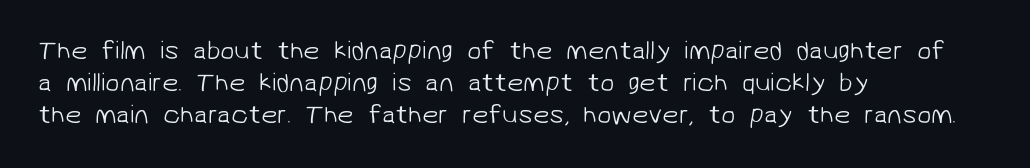
The ragged edge is on the right, which tells us the setting is flush left. Nobody touched the tracking dial on this one. The string is rendered with underlining switched off. The weight tops out at a normal text grade.
